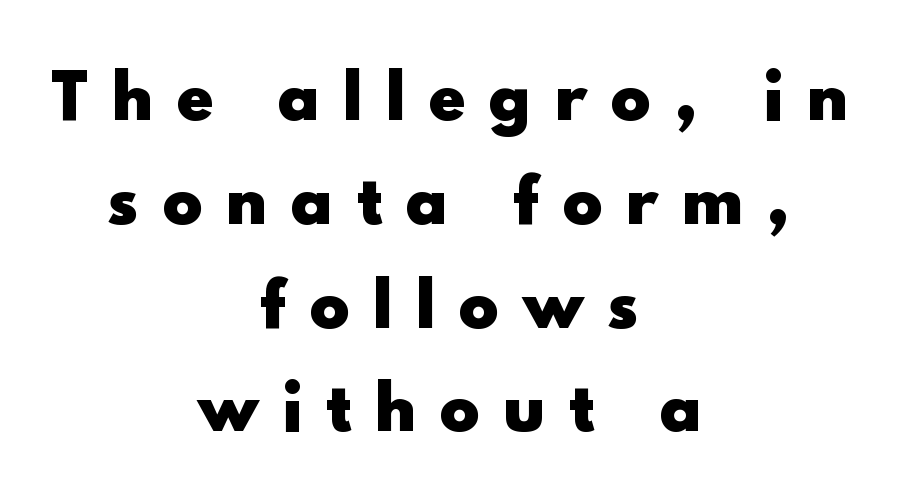
Underline: absent. Weight: bold. Do the characters align in a grid? No, the font is proportional. Does the copy run flush right? No — it is centered line by line. There is plenty of visible air inserted between adjacent glyphs. Are there feet on the stems? There aren't — it's a sans.
